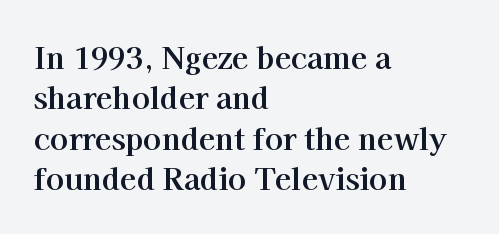
{"serif": "yes", "italic": "no", "bold": "yes", "weight": "bold", "width": "normal", "stroke_contrast": "high", "x_height": "medium", "monospaced": "no", "underline": "no", "align": "left", "line_spacing": "normal", "line_spacing_ratio": 1.35, "letter_spacing": "normal", "letter_spacing_em": 0.0, "glyph_px": 30}
